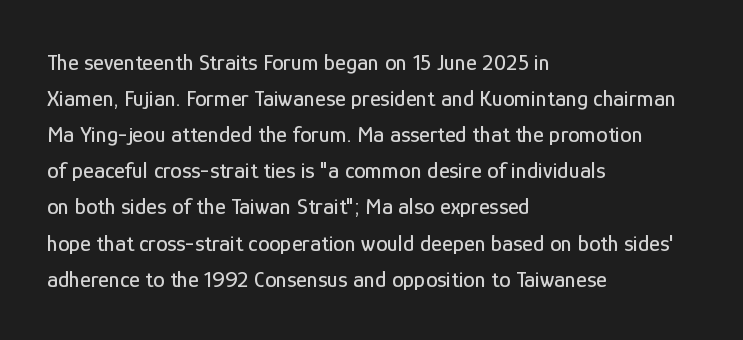
Q: Is the text italic (slanted)? A: No, it is upright.
Q: Is the text underlined? A: No.
Q: How is the paragraph aligned? A: Left-aligned.
Q: Is the spacing between letters normal or unusually wide? A: Normal.
Q: Is the spacing between lines tight, normal or loose? A: Normal.
